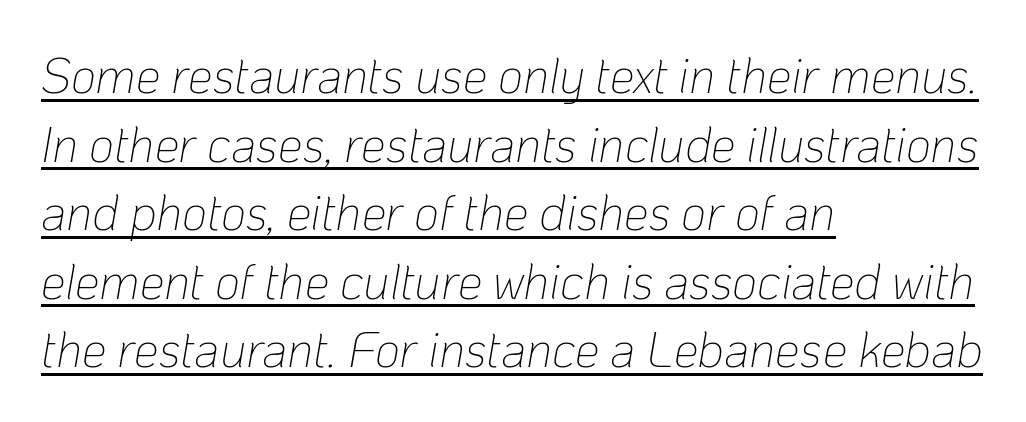
Each letter keeps its own natural width here, so spacing adapts to shape. A classic flush-left, rag-right setting is used for this passage. A baseline rule has been typeset under these characters. Would a proofreader flag this as italicized? Yes. Observe the ordinary spacing: letters are neighbours, not strangers. The typesetting does not lean heavy: it is not bold.
